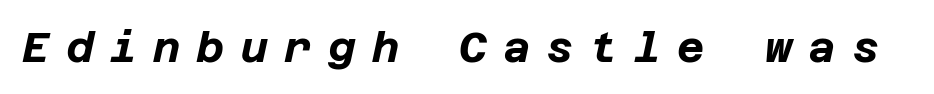
Quick note: italic. Letter spacing: wide. Check under the words: just untouched page. Weight: bold.
